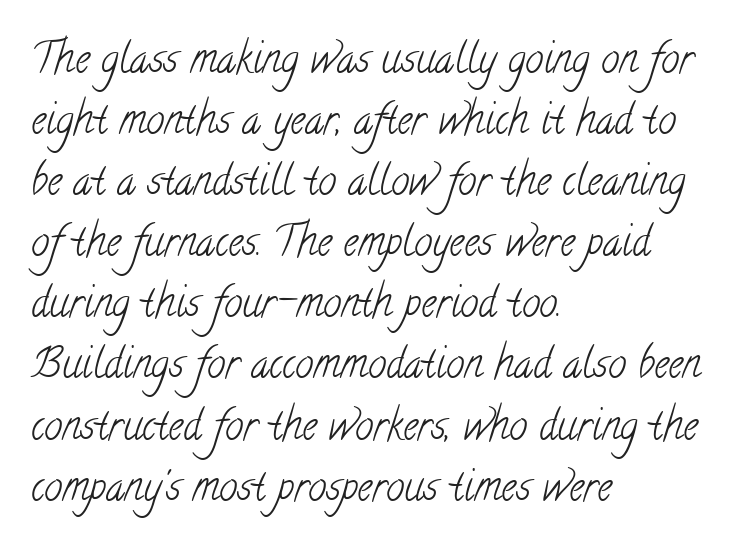
Q: Is the text bold? A: No.
Q: Is the typeface a serif or a sans-serif typeface? A: Serif.
Q: Is the text underlined? A: No.
Q: How is the paragraph aligned? A: Left-aligned.
Q: Is the spacing between letters normal or unusually wide? A: Normal.
Q: Is the spacing between lines tight, normal or loose? A: Normal.
Q: Width (condensed, normal, or wide)? A: Condensed.
Q: Stroke contrast? A: Low.
Q: x-height? A: Small.
Q: Monospaced? A: No.
